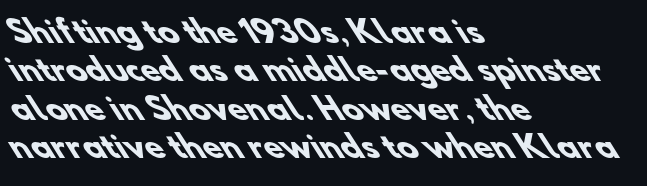
Q: Is the text bold? A: Yes.
Q: Is the typeface a serif or a sans-serif typeface? A: Sans-serif.
Q: Is the text underlined? A: No.
Q: How is the paragraph aligned? A: Left-aligned.
Q: Is the spacing between letters normal or unusually wide? A: Normal.
Q: Is the spacing between lines tight, normal or loose? A: Normal.
Q: Width (condensed, normal, or wide)? A: Normal.
Q: Stroke contrast? A: Low.
Q: x-height? A: Small.
Q: Monospaced? A: No.
